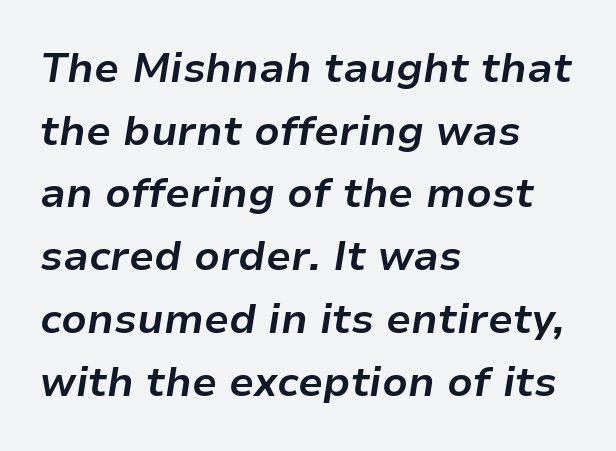
Q: Is the text bold? A: Yes.
Q: Is the text italic (slanted)? A: Yes, it leans right by about 9 degrees.
Q: Is the text underlined? A: No.
Q: How is the paragraph aligned? A: Left-aligned.
Q: Is the spacing between letters normal or unusually wide? A: Normal.
Q: Is the spacing between lines tight, normal or loose? A: Normal.
Q: Width (condensed, normal, or wide)? A: Normal.
Q: Stroke contrast? A: Low.
Q: x-height? A: Medium.
Q: Monospaced? A: No.
